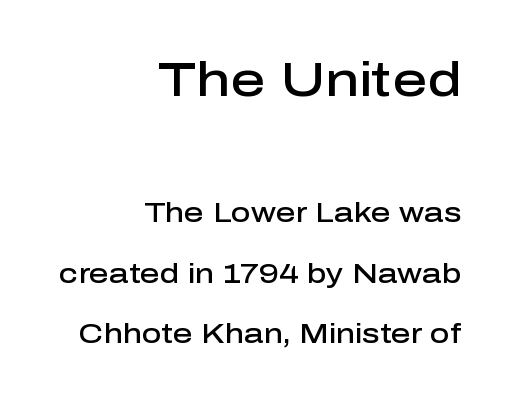
Caption: upper text group enlarged, lower text group reduced. The rendering uses natural spacing where letterforms have individual widths. Check where the strokes stop: nothing finishes them off — pure sans. This rendering leaves character spacing at its baseline value. Descenders are the only things crossing below the line.
